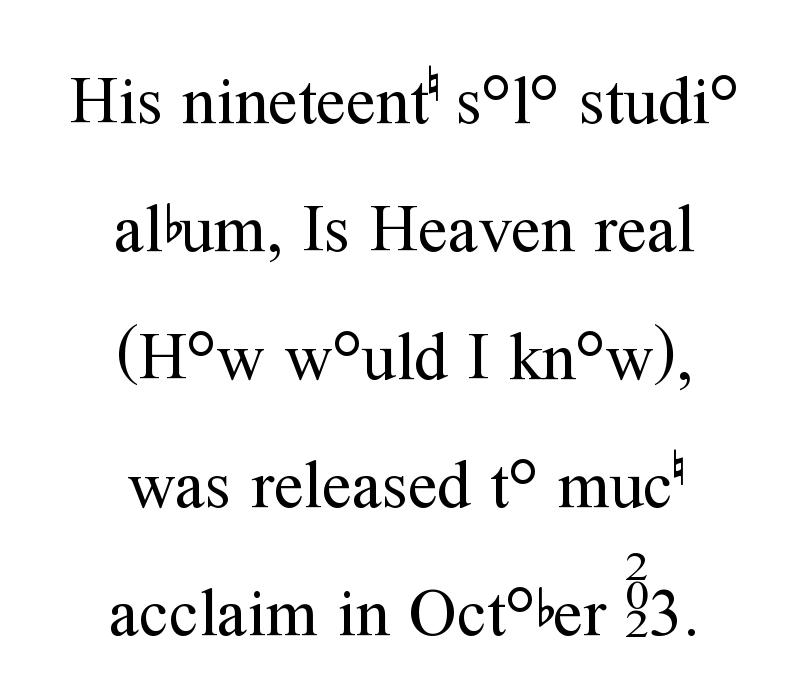
The image shows 67 px regular-weight serif type, upright; set centered, loose line spacing (1.91x), normal letter spacing, not underlined; medium stroke contrast and a medium x-height.
